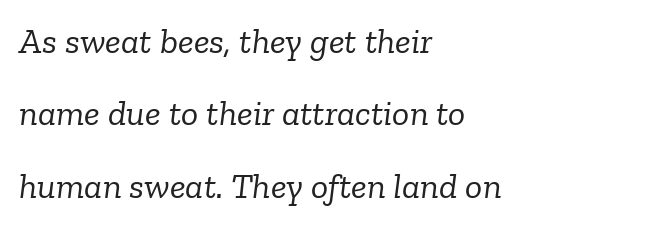
{"serif": "yes", "italic": "yes", "lean": "right", "slant_degrees": 6, "bold": "no", "weight": "light", "width": "normal", "stroke_contrast": "low", "x_height": "medium", "monospaced": "no", "underline": "no", "align": "left", "line_spacing": "loose", "line_spacing_ratio": 2.01, "letter_spacing": "normal", "letter_spacing_em": 0.0, "glyph_px": 36}
